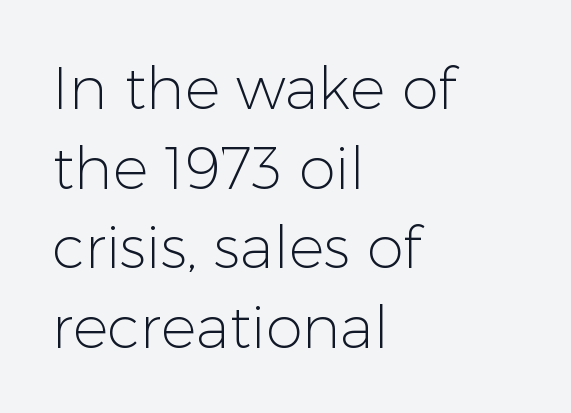
{"serif": "no", "italic": "no", "bold": "no", "weight": "light", "width": "normal", "stroke_contrast": "low", "x_height": "medium", "monospaced": "no", "underline": "no", "align": "left", "line_spacing": "normal", "line_spacing_ratio": 1.35, "letter_spacing": "normal", "letter_spacing_em": 0.0, "glyph_px": 59}
